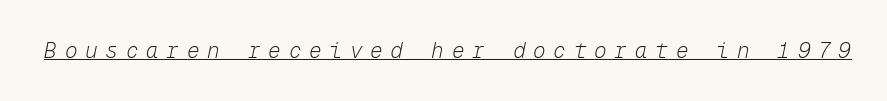
{"italic": "yes", "lean": "right", "slant_degrees": 12, "bold": "no", "underline": "yes", "letter_spacing": "wide", "letter_spacing_em": 0.37, "glyph_px": 21}
